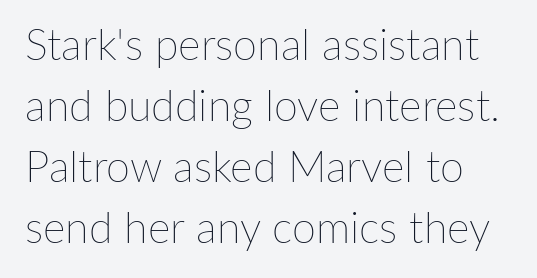
Honestly, the letter spacing is just normal — you wouldn't notice it. Regarding leading, the lines here are spaced in the standard way. Letters have the restrained weight of plain body copy at most. Underline: absent.
